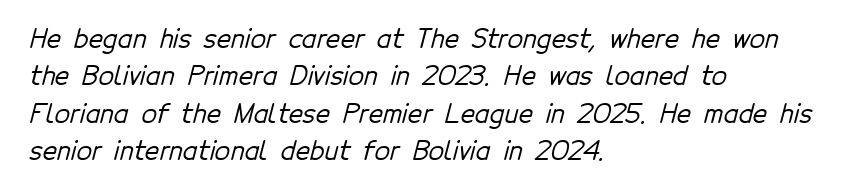
{"underline": "no", "align": "left", "line_spacing": "normal", "line_spacing_ratio": 1.5, "letter_spacing": "normal", "letter_spacing_em": 0.0, "glyph_px": 25}
